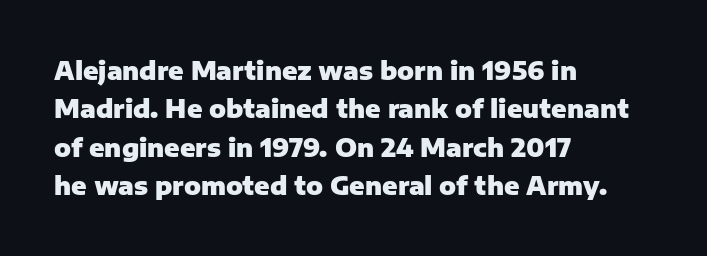
Here the glyphs are tracked normally, forming tight word shapes. Does the weight exceed regular? Yes, all the way to bold. The text block is weighted toward the left margin, trailing off unevenly rightward. Style check: upright. Notice how descenders clear the ascenders below comfortably — that's standard leading. Glance below the letters and you will spot only blank space.
